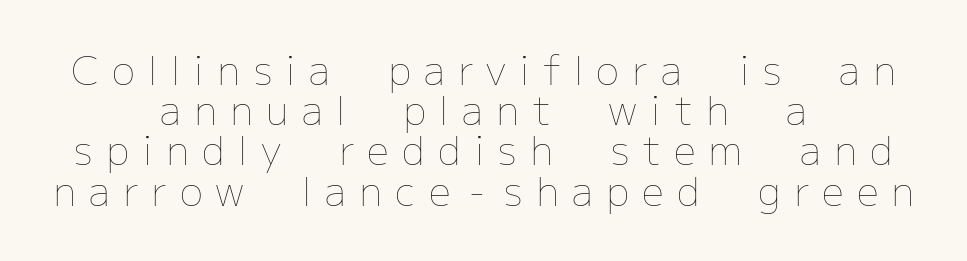
Q: Is the text bold? A: No.
Q: Is the text italic (slanted)? A: No, it is upright.
Q: Is the text underlined? A: No.
Q: How is the paragraph aligned? A: Centered.
Q: Is the spacing between letters normal or unusually wide? A: Unusually wide.
Q: Is the spacing between lines tight, normal or loose? A: Tight.
Q: Width (condensed, normal, or wide)? A: Normal.
Q: Stroke contrast? A: Low.
Q: x-height? A: Medium.
Q: Monospaced? A: No.
